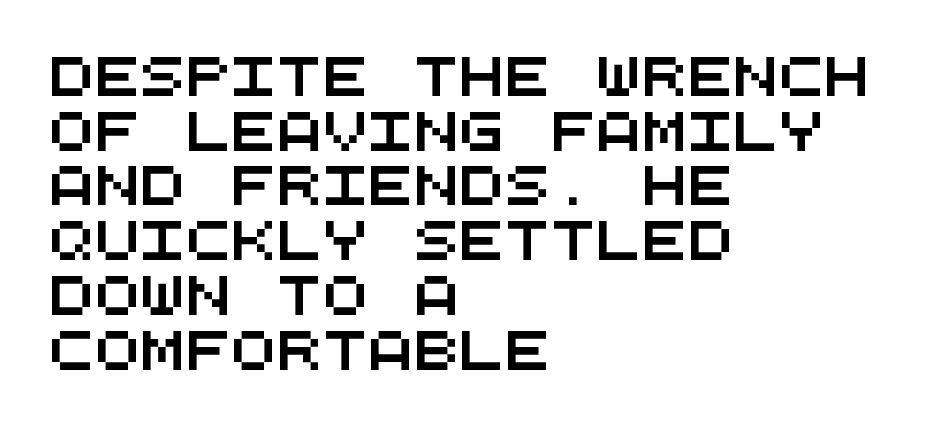
The image shows 38 px wide sans-serif type, monospaced; set left-aligned, normal line spacing (1.44x), normal letter spacing, not underlined; medium stroke contrast and a large x-height.
